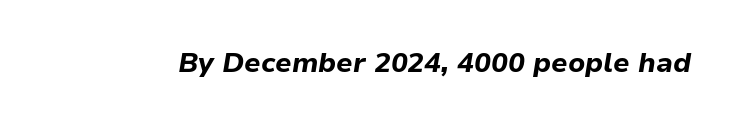
{"italic": "yes", "lean": "right", "slant_degrees": 9, "bold": "yes", "weight": "bold", "width": "normal", "stroke_contrast": "low", "x_height": "medium", "monospaced": "no", "underline": "no", "letter_spacing": "normal", "letter_spacing_em": 0.0, "glyph_px": 28}
